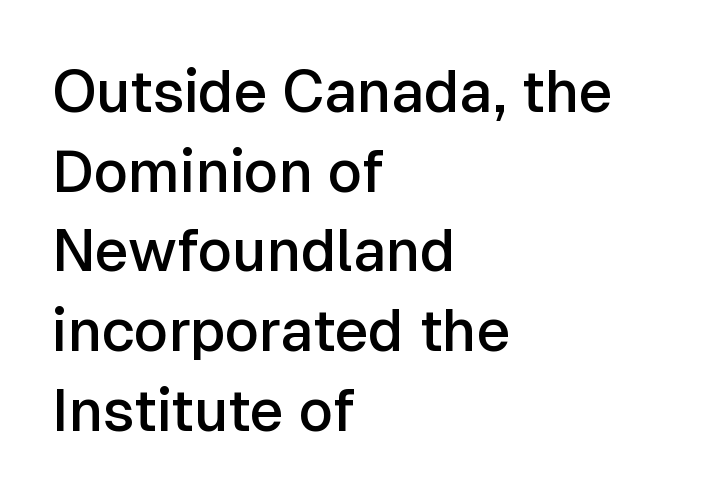
{"serif": "no", "italic": "no", "bold": "semi", "weight": "semibold", "width": "normal", "stroke_contrast": "low", "x_height": "medium", "monospaced": "no", "underline": "no", "align": "left", "line_spacing": "normal", "line_spacing_ratio": 1.35, "letter_spacing": "normal", "letter_spacing_em": 0.0, "glyph_px": 59}
